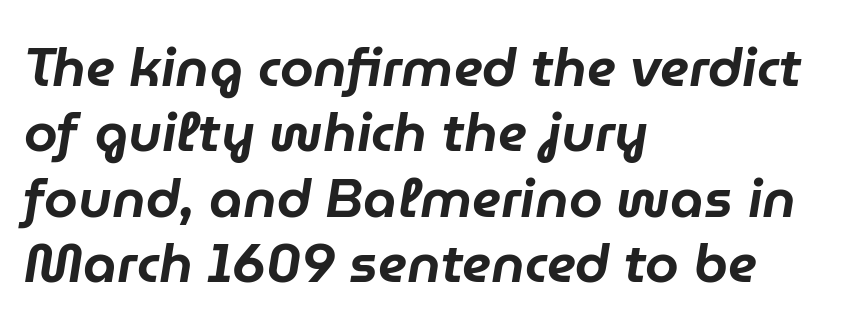
The image shows 54 px text type, italic (leaning right); set left-aligned, line spacing 1.21x, normal letter spacing, not underlined; low stroke contrast and a medium x-height.
